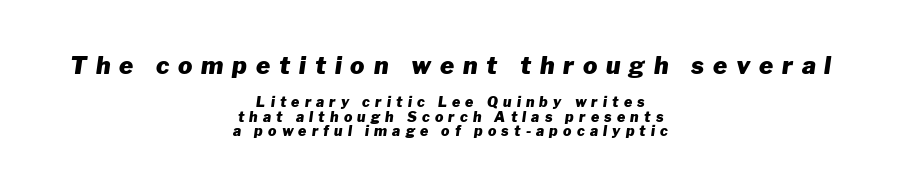
Q: Is the text bold? A: Yes.
Q: Is the text italic (slanted)? A: Yes, it leans right by about 8 degrees.
Q: Is the text underlined? A: No.
Q: How is the paragraph aligned? A: Centered.
Q: Is the spacing between letters normal or unusually wide? A: Unusually wide.
Q: Is the spacing between lines tight, normal or loose? A: Tight.
Q: Which block of text is set in a larger size, the first (top) or the second (bottom)? A: The first (top) one.
